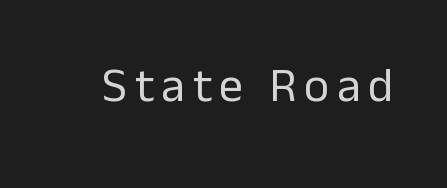
{"serif": "no", "italic": "no", "bold": "no", "weight": "regular", "width": "normal", "stroke_contrast": "low", "x_height": "medium", "monospaced": "no", "underline": "no", "glyph_px": 48}
